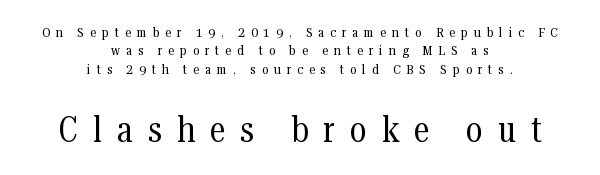
Q: Is the text bold? A: No.
Q: Is the text italic (slanted)? A: No, it is upright.
Q: Is the typeface a serif or a sans-serif typeface? A: Serif.
Q: Is the text underlined? A: No.
Q: How is the paragraph aligned? A: Centered.
Q: Is the spacing between letters normal or unusually wide? A: Unusually wide.
Q: Is the spacing between lines tight, normal or loose? A: Normal.
Q: Which block of text is set in a larger size, the first (top) or the second (bottom)? A: The second (bottom) one.
Q: Width (condensed, normal, or wide)? A: Condensed.
Q: Stroke contrast? A: Medium.
Q: x-height? A: Medium.
Q: Monospaced? A: No.
